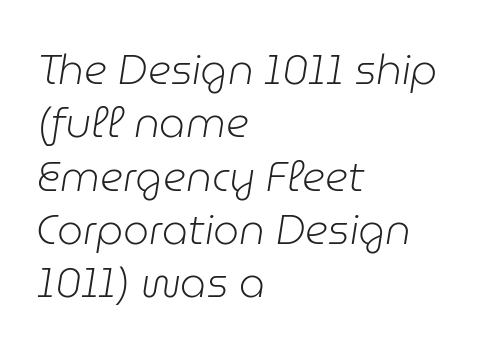
This rendering features lettering with no underline. Notice how the stems are inclined rather than vertical — that's the hallmark of italics. Caption: multi-line text, flush left, ragged right. You could not count columns in this text — the font is proportionally spaced. Weight: in the light-to-regular range. This sample keeps an unexceptional amount of space between lines.
